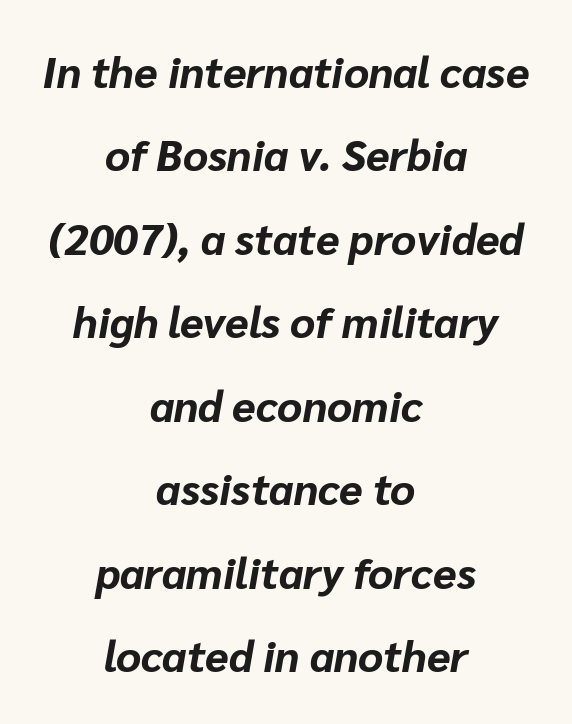
{"italic": "yes", "lean": "right", "slant_degrees": 10, "bold": "yes", "weight": "bold", "width": "normal", "stroke_contrast": "low", "x_height": "medium", "monospaced": "no", "underline": "no", "align": "center", "line_spacing": "loose", "line_spacing_ratio": 1.94, "letter_spacing": "normal", "letter_spacing_em": 0.0, "glyph_px": 43}
